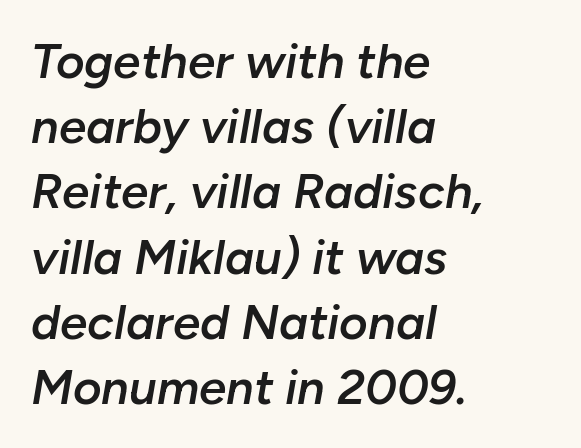
Nobody drew a line under any word here. The font's italic variant was chosen for this text. Think of a printed novel: that variable character pitch is what you see here. Tracking value appears to be zero — textbook default spacing. The paragraph has a hard left edge and a soft right edge. The lines sit at an ordinary, default distance from one another.
